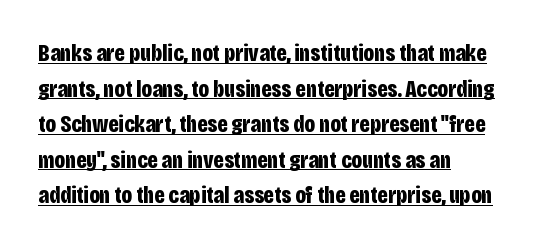
{"italic": "no", "bold": "yes", "underline": "yes", "align": "left", "line_spacing": "normal", "line_spacing_ratio": 1.48, "letter_spacing": "normal", "letter_spacing_em": 0.0, "glyph_px": 24}
